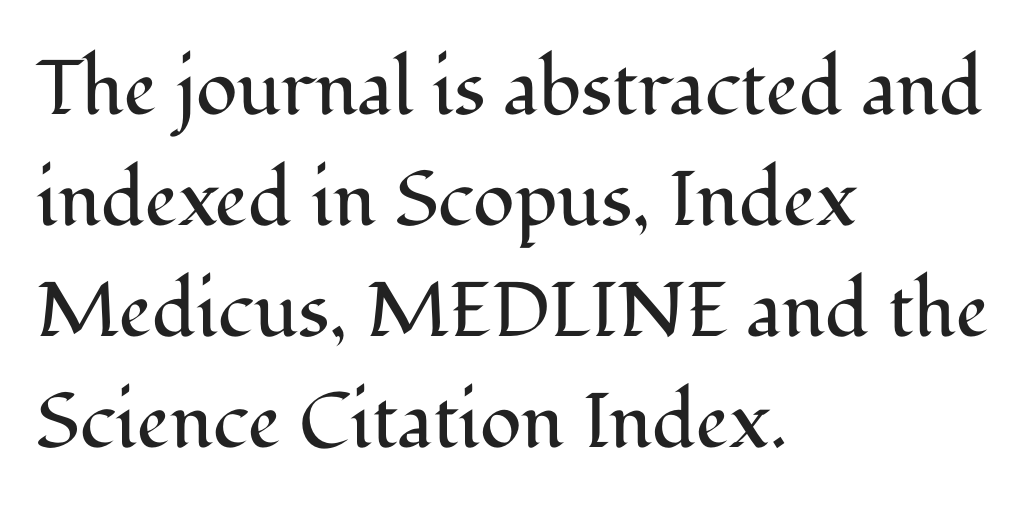
Q: Is the text bold? A: No.
Q: Is the text italic (slanted)? A: No, it is upright.
Q: Is the typeface a serif or a sans-serif typeface? A: Serif.
Q: Is the text underlined? A: No.
Q: How is the paragraph aligned? A: Left-aligned.
Q: Is the spacing between letters normal or unusually wide? A: Normal.
Q: Is the spacing between lines tight, normal or loose? A: Normal.
Q: Width (condensed, normal, or wide)? A: Normal.
Q: Stroke contrast? A: Medium.
Q: x-height? A: Medium.
Q: Monospaced? A: No.
